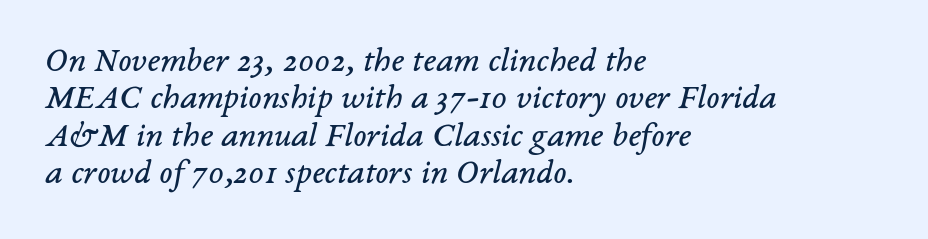
The image shows 35 px regular-weight serif type, italic (leaning right); set left-aligned, tight line spacing (1.07x), normal letter spacing, not underlined; low stroke contrast and a medium x-height.
